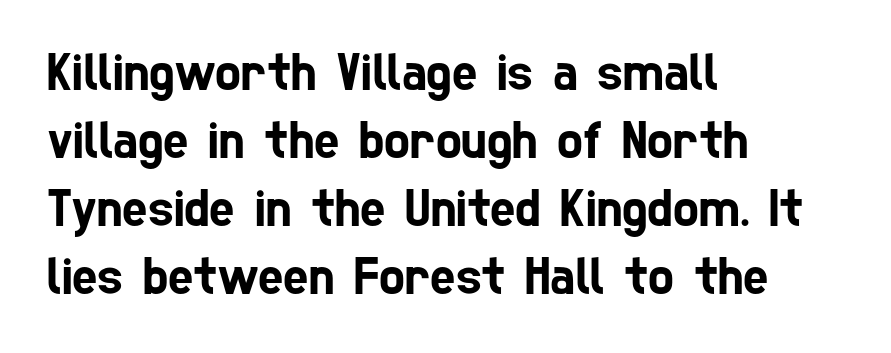
Q: Is the typeface a serif or a sans-serif typeface? A: Sans-serif.
Q: Is the text underlined? A: No.
Q: How is the paragraph aligned? A: Left-aligned.
Q: Is the spacing between letters normal or unusually wide? A: Normal.
Q: Is the spacing between lines tight, normal or loose? A: Normal.
Q: Width (condensed, normal, or wide)? A: Condensed.
Q: Stroke contrast? A: Low.
Q: x-height? A: Medium.
Q: Monospaced? A: No.
